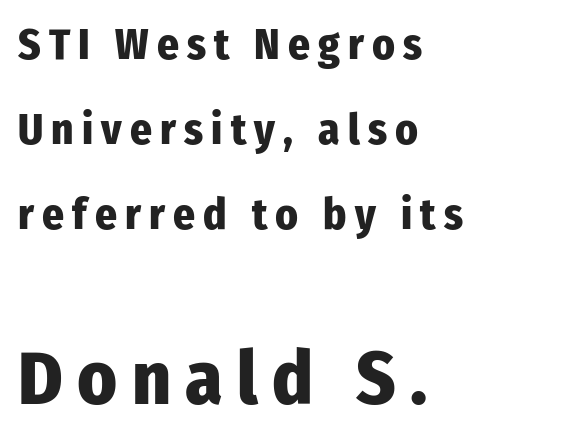
Rendered with straight, roman letterforms. The letters in the lower block stand taller than those in the block above. Classification — sans serif. Caption: multi-line text, flush left, ragged right.
